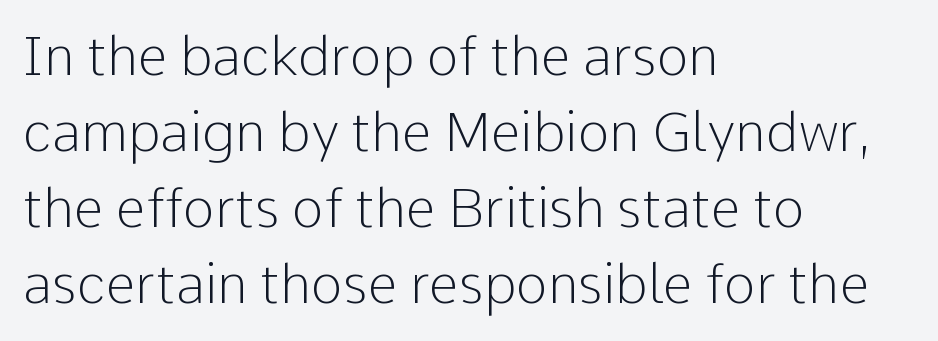
The words here are not underlined. Left-aligned paragraph, ragged on the right. Unbolded letterforms with no extra heft. Between one letter and the next there's only the usual sliver of space.
